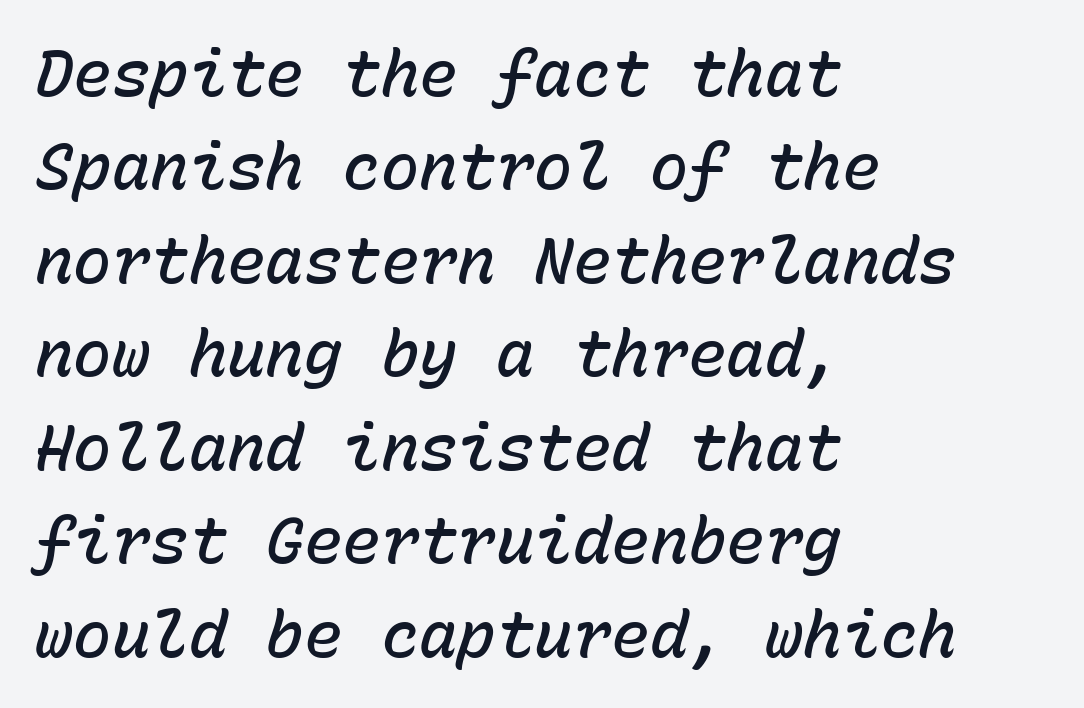
{"italic": "yes", "lean": "right", "slant_degrees": 15, "bold": "semi", "weight": "semibold", "width": "normal", "stroke_contrast": "low", "x_height": "medium", "monospaced": "yes", "underline": "no", "align": "left", "line_spacing": "normal", "line_spacing_ratio": 1.46, "letter_spacing": "normal", "letter_spacing_em": 0.0, "glyph_px": 64}
